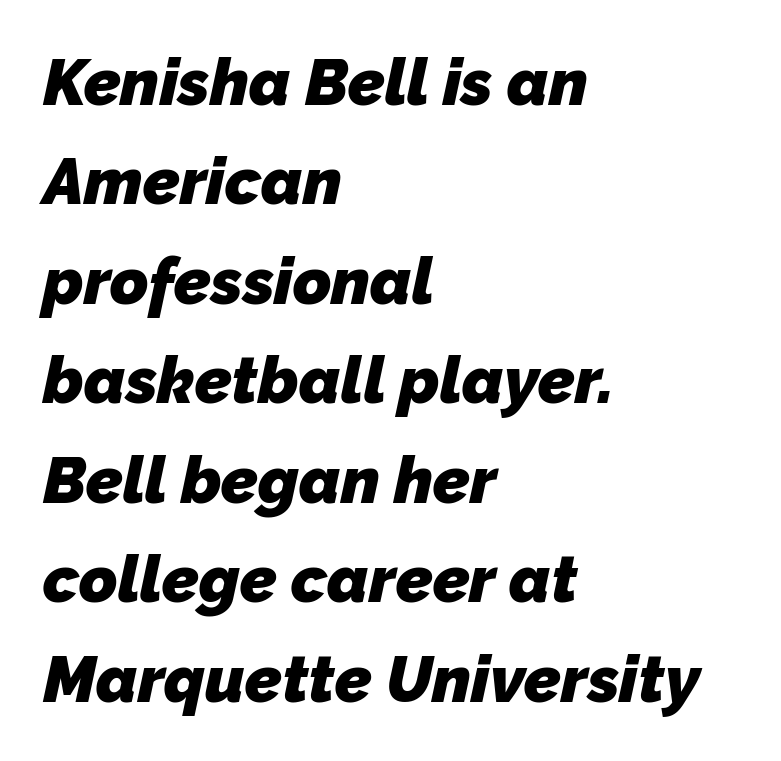
The image shows 65 px heavy sans-serif type; set left-aligned, normal line spacing (1.53x), normal letter spacing, not underlined; low stroke contrast and a medium x-height.
